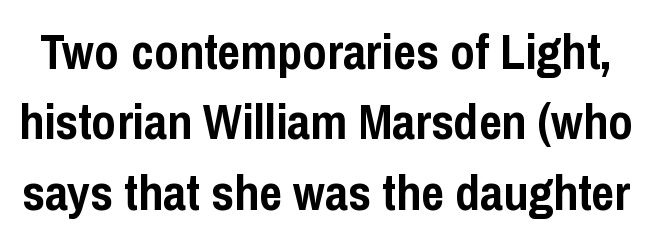
The image shows 50 px semibold, condensed sans-serif type, upright; set normal line spacing (1.41x), normal letter spacing, not underlined; low stroke contrast and a medium x-height.
